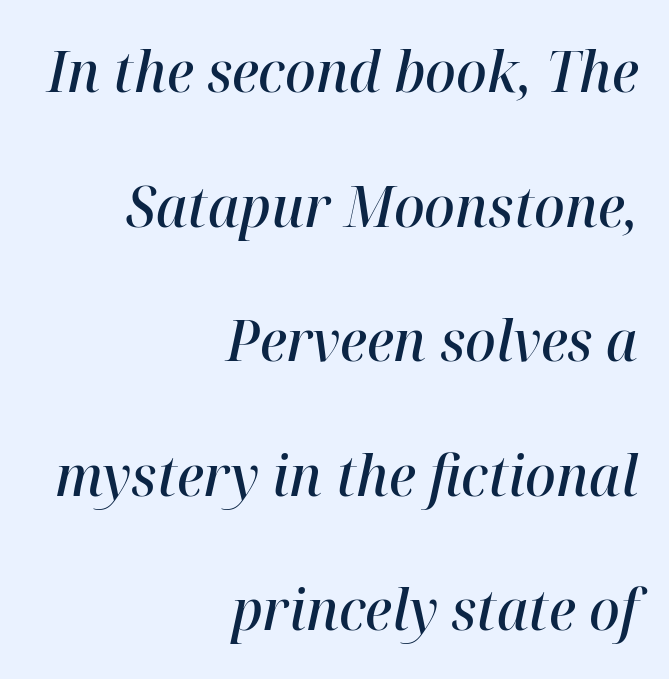
The image shows 57 px semibold type, italic (leaning right); set right-aligned, loose line spacing (2.36x), normal letter spacing, not underlined; high stroke contrast and a medium x-height.
